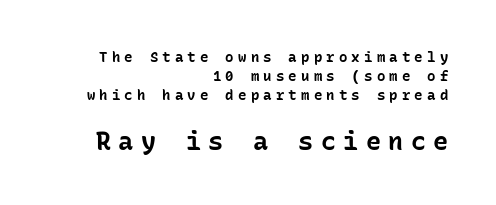
Q: Is the text bold? A: Yes.
Q: Is the text italic (slanted)? A: No, it is upright.
Q: Is the text underlined? A: No.
Q: How is the paragraph aligned? A: Right-aligned.
Q: Is the spacing between letters normal or unusually wide? A: Unusually wide.
Q: Is the spacing between lines tight, normal or loose? A: Normal.
Q: Which block of text is set in a larger size, the first (top) or the second (bottom)? A: The second (bottom) one.
